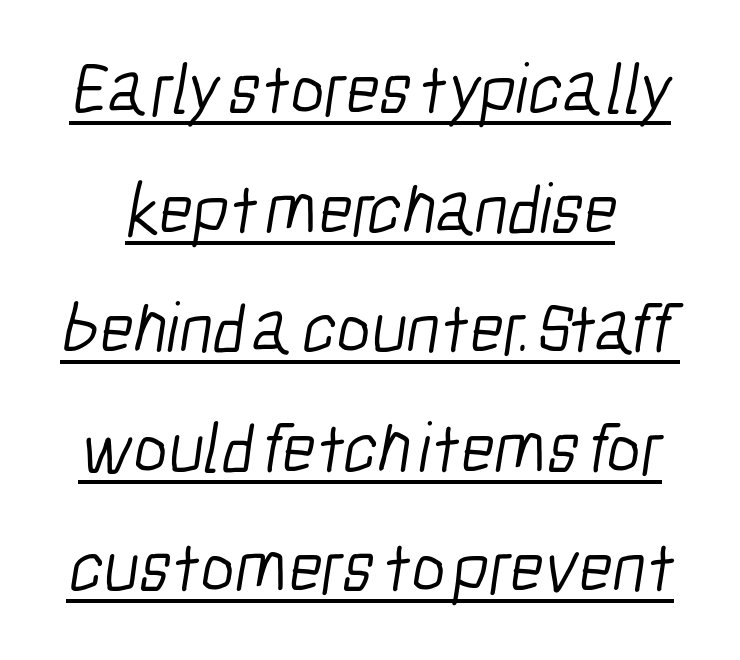
The image shows 72 px light, condensed sans-serif type; set normal line spacing (1.66x), normal letter spacing, underlined; low stroke contrast and a medium x-height.
